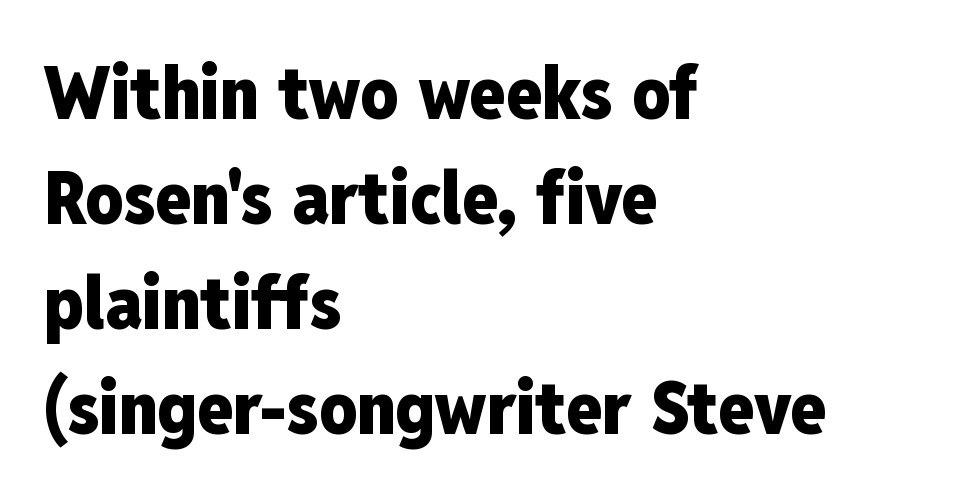
{"serif": "no", "italic": "no", "bold": "yes", "weight": "heavy", "width": "condensed", "stroke_contrast": "low", "x_height": "medium", "monospaced": "no", "underline": "no", "align": "left", "line_spacing": "normal", "line_spacing_ratio": 1.42, "letter_spacing": "normal", "letter_spacing_em": 0.0, "glyph_px": 74}
